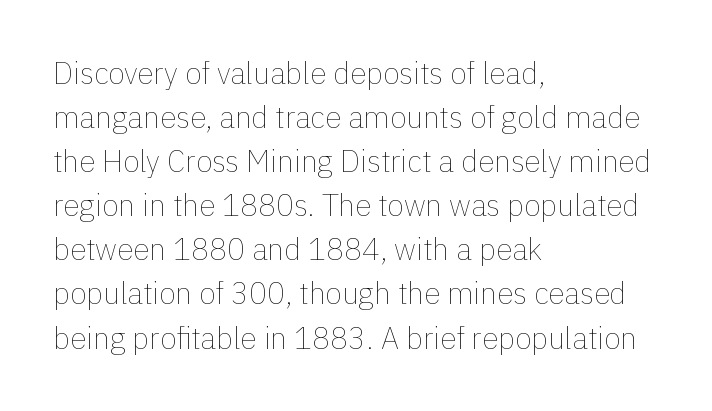
{"italic": "no", "bold": "no", "weight": "thin", "width": "normal", "x_height": "medium", "monospaced": "no", "underline": "no", "align": "left", "line_spacing": "normal", "line_spacing_ratio": 1.47, "letter_spacing": "normal", "letter_spacing_em": 0.0, "glyph_px": 30}
